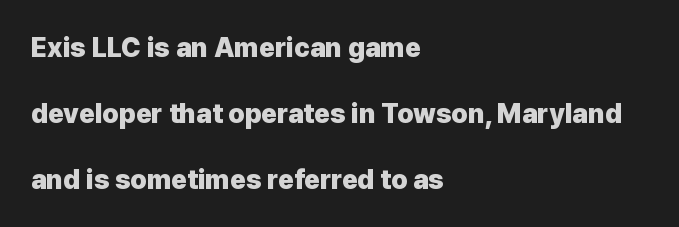
You'd pick this weight for a headline — it's a proper bold. The font's upright variant was chosen for this text. Descenders are the only things crossing below the line. Alignment: flush left.
